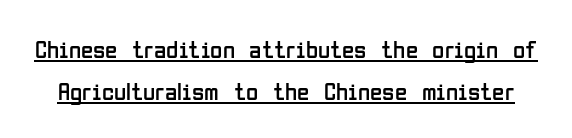
The image shows 25 px text type, upright; set normal line spacing (1.68x), normal letter spacing, underlined.
